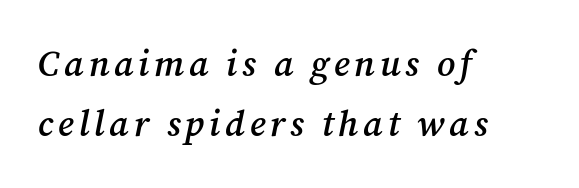
The image shows 36 px semibold serif type, italic (leaning right); set left-aligned, normal line spacing (1.67x), not underlined; medium stroke contrast and a medium x-height.
